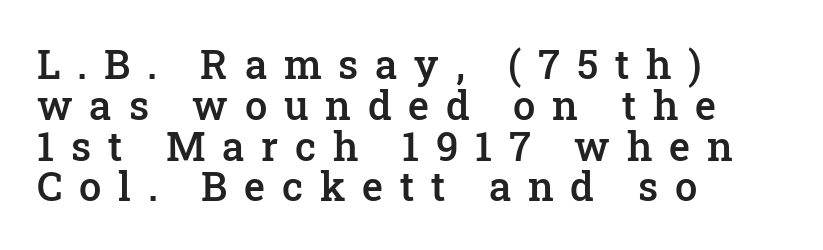
The image shows 40 px semibold serif type, upright; set left-aligned, tight line spacing (1.02x), unusually wide letter spacing (+0.42 em), not underlined; low stroke contrast and a medium x-height.
